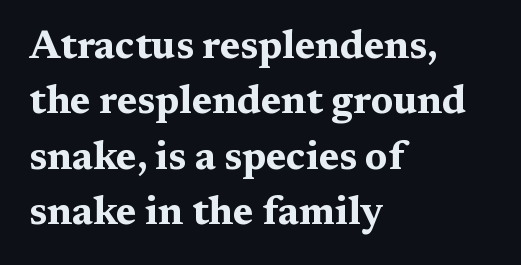
Q: Is the text bold? A: Yes.
Q: Is the text italic (slanted)? A: No, it is upright.
Q: Is the typeface a serif or a sans-serif typeface? A: Serif.
Q: Is the text underlined? A: No.
Q: How is the paragraph aligned? A: Left-aligned.
Q: Is the spacing between letters normal or unusually wide? A: Normal.
Q: Is the spacing between lines tight, normal or loose? A: Normal.
Q: Width (condensed, normal, or wide)? A: Wide.
Q: Stroke contrast? A: Medium.
Q: x-height? A: Medium.
Q: Monospaced? A: No.
